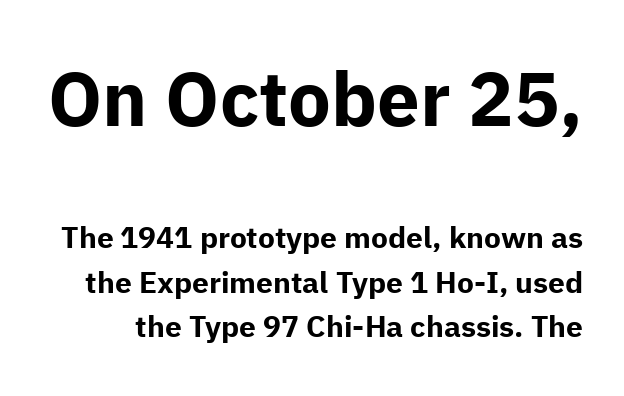
Has an underline been added? It has not. The strokes are fattened all the way to bold. The face used here appears at its bigger size in the upper chunk. Observe the ordinary spacing: letters are neighbours, not strangers.
